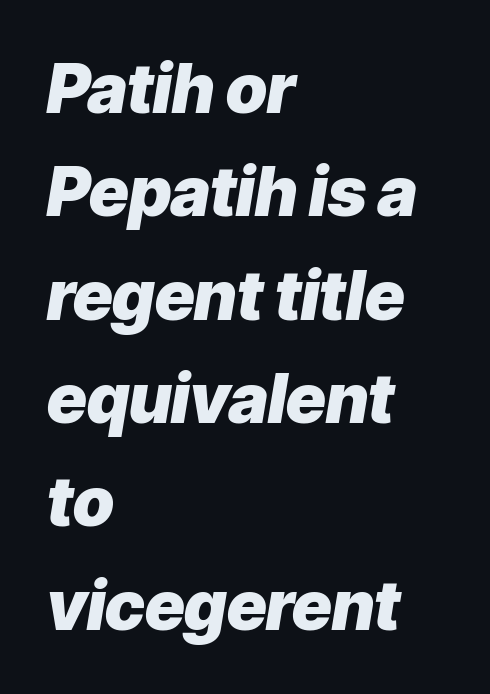
Between one letter and the next there's only the usual sliver of space. These lines are rendered in a variable-pitch font. Underline: absent. Rendered with sloped, italic letterforms.
